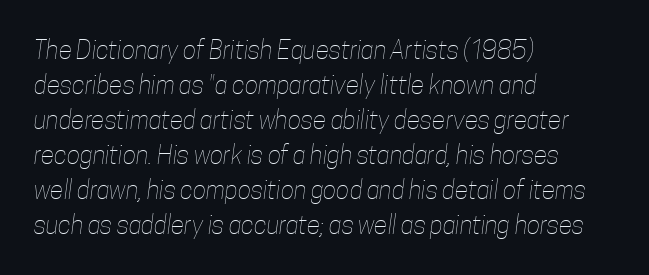
Clear beneath every line of the passage. The font is comparable to plain body text, perhaps lighter. If you drew a ruler down the left edge, every line would touch it. In terms of leading, this rendering sits right in the middle. Students, note that the glyphs here touch the page at normal intervals.
